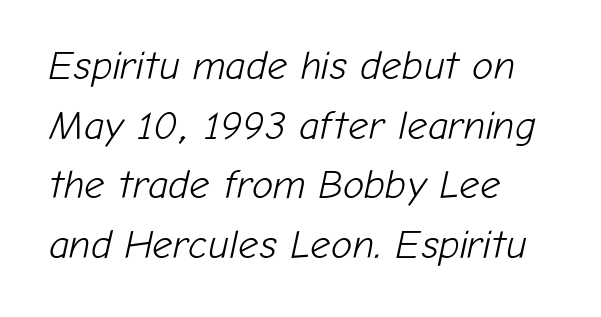
Each new line begins a customary step beneath the previous one. The letters advance in unequal steps, a hallmark of proportional type. No letter is thick-stroked: the sample isn't bold. The string is rendered with underlining switched off. Is the type slanted? Yes — the strokes lean at a clear angle. The ragged edge is on the right, which tells us the setting is flush left.
